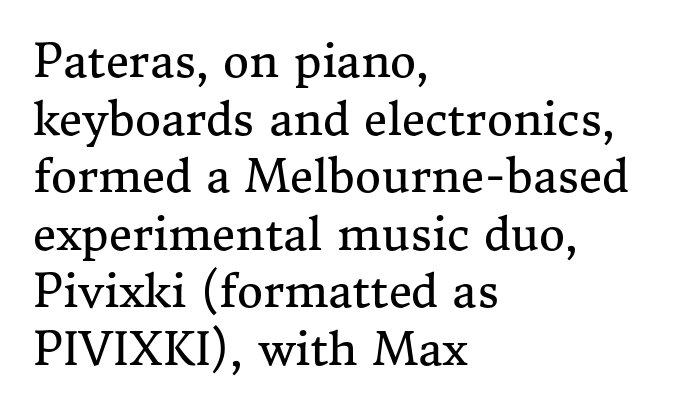
Q: Is the text bold? A: No.
Q: Is the text italic (slanted)? A: No, it is upright.
Q: Is the typeface a serif or a sans-serif typeface? A: Serif.
Q: Is the text underlined? A: No.
Q: How is the paragraph aligned? A: Left-aligned.
Q: Is the spacing between letters normal or unusually wide? A: Normal.
Q: Is the spacing between lines tight, normal or loose? A: Normal.
Q: Width (condensed, normal, or wide)? A: Normal.
Q: Stroke contrast? A: Medium.
Q: x-height? A: Medium.
Q: Monospaced? A: No.
